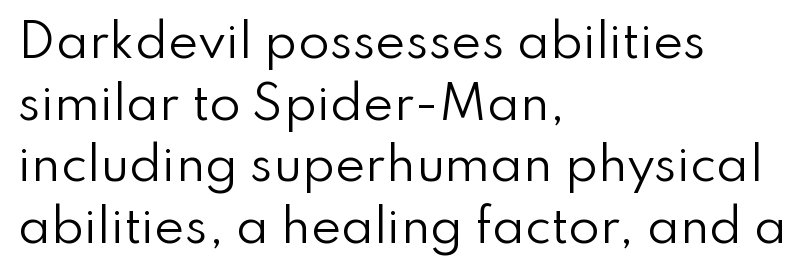
Q: Is the text bold? A: No.
Q: Is the text italic (slanted)? A: No, it is upright.
Q: Is the typeface a serif or a sans-serif typeface? A: Sans-serif.
Q: Is the text underlined? A: No.
Q: How is the paragraph aligned? A: Left-aligned.
Q: Is the spacing between letters normal or unusually wide? A: Normal.
Q: Is the spacing between lines tight, normal or loose? A: Normal.
Q: Width (condensed, normal, or wide)? A: Normal.
Q: Stroke contrast? A: Low.
Q: x-height? A: Small.
Q: Monospaced? A: No.
